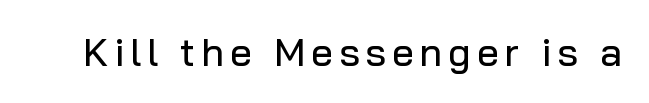
The image shows 39 px sans-serif type, upright; set not underlined; low stroke contrast and a medium x-height.
